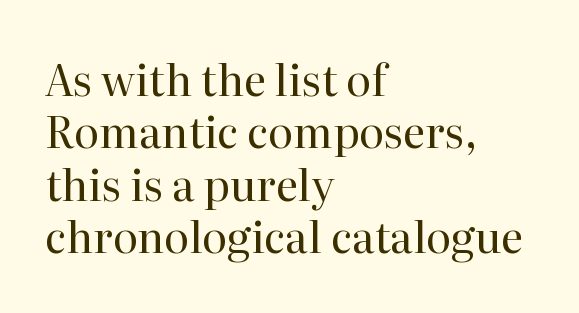
The image shows 43 px regular-weight serif type, upright; set left-aligned, line spacing 1.22x, normal letter spacing, not underlined; high stroke contrast and a medium x-height.
